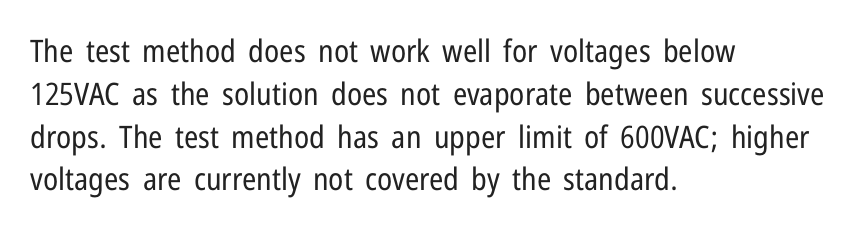
Q: Is the text bold? A: No.
Q: Is the text italic (slanted)? A: No, it is upright.
Q: Is the typeface a serif or a sans-serif typeface? A: Sans-serif.
Q: Is the text underlined? A: No.
Q: How is the paragraph aligned? A: Left-aligned.
Q: Is the spacing between letters normal or unusually wide? A: Normal.
Q: Is the spacing between lines tight, normal or loose? A: Normal.
Q: Width (condensed, normal, or wide)? A: Condensed.
Q: Stroke contrast? A: Low.
Q: x-height? A: Medium.
Q: Monospaced? A: No.
